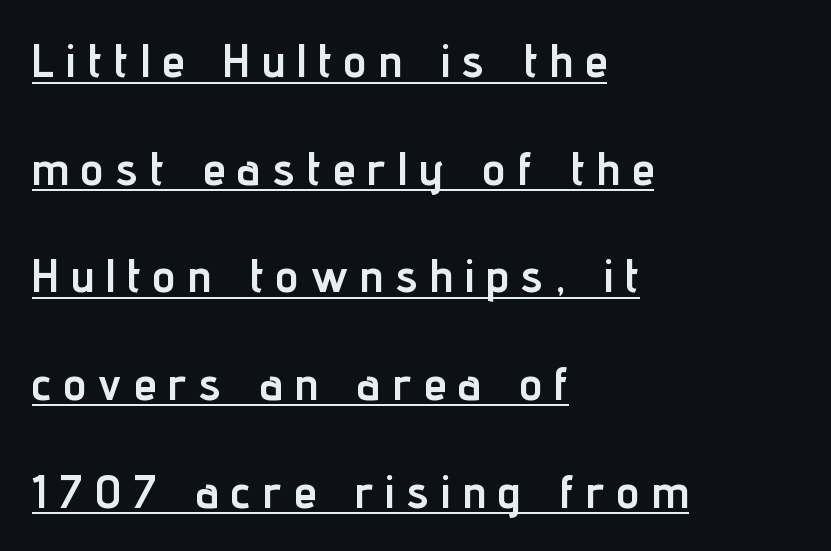
Quick note: interline space is abundant. Each word looks stretched out because of the extra space between its letters. Underlining? Definitely there. All the whitespace from short lines collects on the right.
